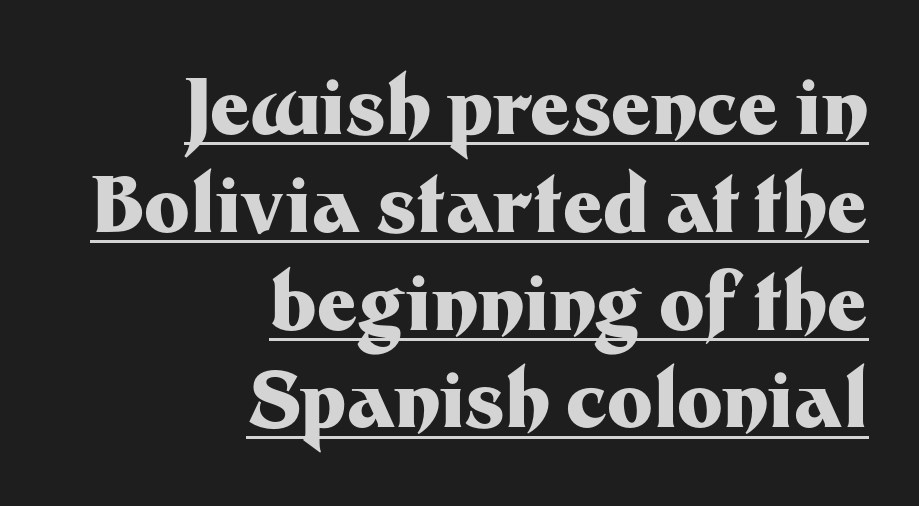
Q: Is the text bold? A: Yes.
Q: Is the text italic (slanted)? A: No, it is upright.
Q: Is the typeface a serif or a sans-serif typeface? A: Sans-serif.
Q: Is the text underlined? A: Yes.
Q: How is the paragraph aligned? A: Right-aligned.
Q: Is the spacing between letters normal or unusually wide? A: Normal.
Q: Is the spacing between lines tight, normal or loose? A: Normal.
Q: Width (condensed, normal, or wide)? A: Normal.
Q: Stroke contrast? A: Medium.
Q: x-height? A: Medium.
Q: Monospaced? A: No.
